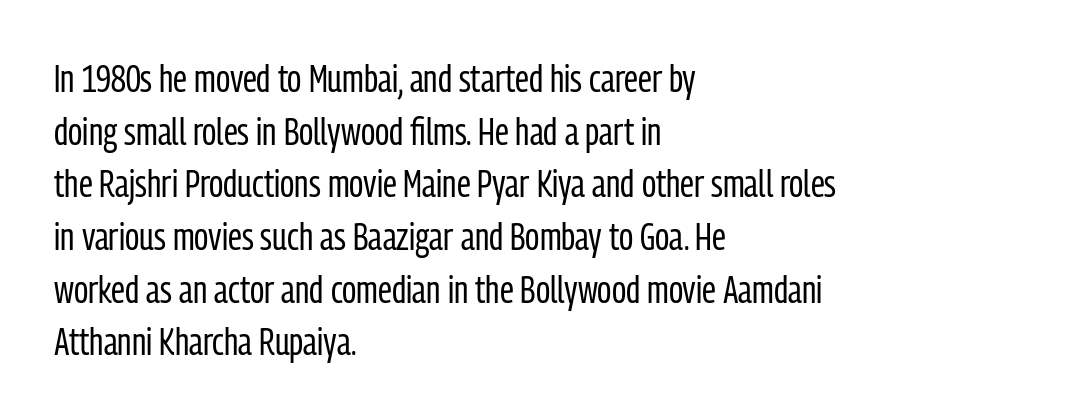
Q: Is the text bold? A: No.
Q: Is the text italic (slanted)? A: No, it is upright.
Q: Is the typeface a serif or a sans-serif typeface? A: Sans-serif.
Q: Is the text underlined? A: No.
Q: How is the paragraph aligned? A: Left-aligned.
Q: Is the spacing between letters normal or unusually wide? A: Normal.
Q: Is the spacing between lines tight, normal or loose? A: Normal.
Q: Width (condensed, normal, or wide)? A: Condensed.
Q: Stroke contrast? A: Low.
Q: x-height? A: Medium.
Q: Monospaced? A: No.
